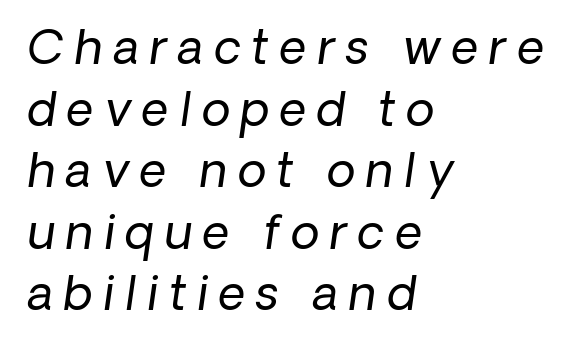
Q: Is the text bold? A: No.
Q: Is the text italic (slanted)? A: Yes, it leans right by about 8 degrees.
Q: Is the text underlined? A: No.
Q: How is the paragraph aligned? A: Left-aligned.
Q: Is the spacing between letters normal or unusually wide? A: Unusually wide.
Q: Is the spacing between lines tight, normal or loose? A: Normal.
Q: Width (condensed, normal, or wide)? A: Normal.
Q: Stroke contrast? A: Low.
Q: x-height? A: Medium.
Q: Monospaced? A: No.
